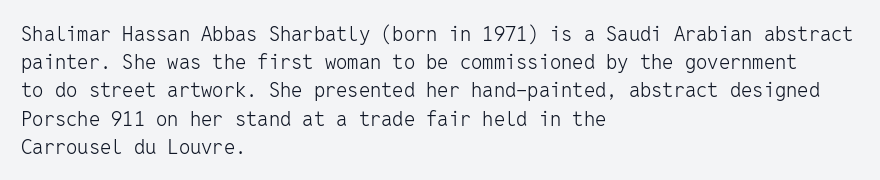
Q: Is the text bold? A: No.
Q: Is the text italic (slanted)? A: No, it is upright.
Q: Is the text underlined? A: No.
Q: How is the paragraph aligned? A: Left-aligned.
Q: Is the spacing between letters normal or unusually wide? A: Normal.
Q: Is the spacing between lines tight, normal or loose? A: Normal.
